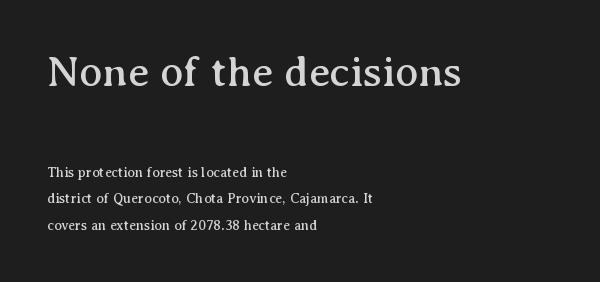
{"serif": "yes", "italic": "no", "width": "normal", "stroke_contrast": "medium", "x_height": "medium", "monospaced": "no", "underline": "no", "align": "left", "line_spacing": "loose", "line_spacing_ratio": 1.91, "letter_spacing": "normal", "letter_spacing_em": 0.0, "larger_block": "first", "size_ratio": 3.07, "glyph_px": 43}
